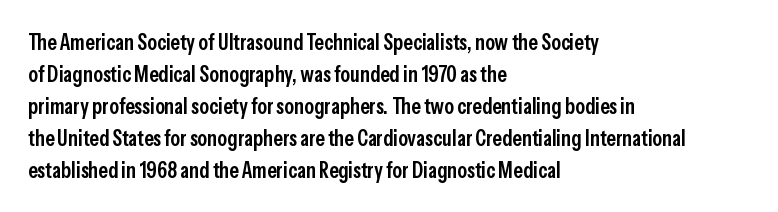
Q: Is the text bold? A: Semi-bold.
Q: Is the text italic (slanted)? A: No, it is upright.
Q: Is the text underlined? A: No.
Q: How is the paragraph aligned? A: Left-aligned.
Q: Is the spacing between letters normal or unusually wide? A: Normal.
Q: Is the spacing between lines tight, normal or loose? A: Normal.
